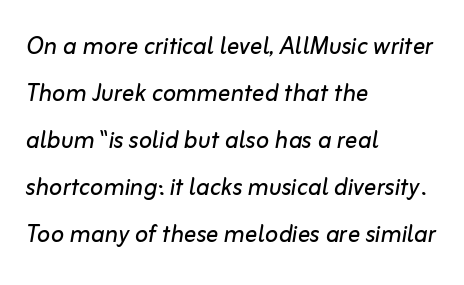
Is the stroke heavy? The answer is a plain regular-or-lighter. A typesetter would call this zero additional tracking. The words here are not underlined. Line spacing here is normal. The passage shown is typed in a proportional face where columns would drift.
